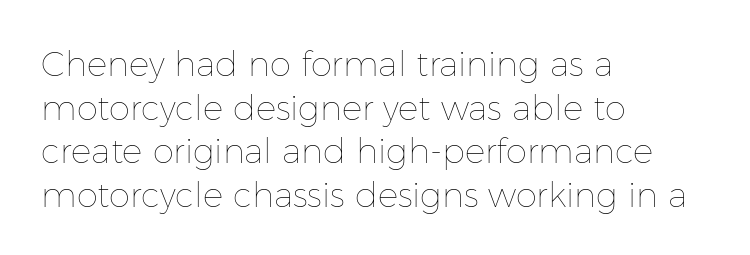
The tracking reads as untouched default to a designer's eye. Vertical spacing — default. Bold? No — there's no thickening of the strokes. The specimen omits any rule beneath the text block's lines.
